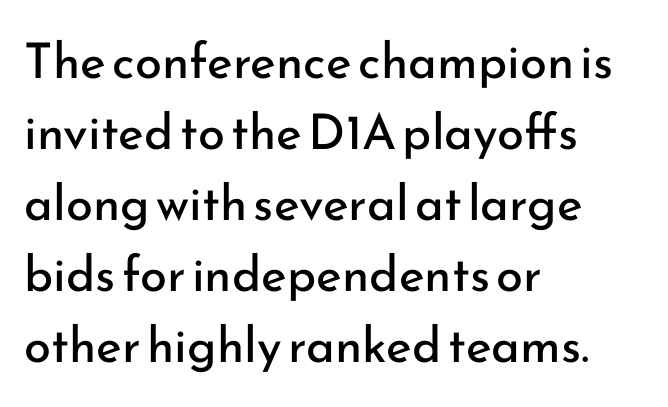
Q: Is the text bold? A: No.
Q: Is the text italic (slanted)? A: No, it is upright.
Q: Is the typeface a serif or a sans-serif typeface? A: Sans-serif.
Q: Is the text underlined? A: No.
Q: How is the paragraph aligned? A: Left-aligned.
Q: Is the spacing between letters normal or unusually wide? A: Normal.
Q: Is the spacing between lines tight, normal or loose? A: Normal.
Q: Width (condensed, normal, or wide)? A: Normal.
Q: Stroke contrast? A: Low.
Q: x-height? A: Small.
Q: Monospaced? A: No.
